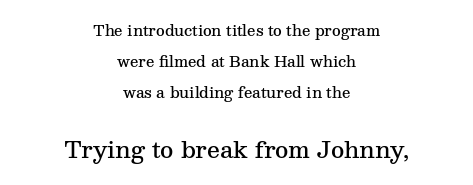
The image shows 23 px text type, upright; set centered, loose line spacing (2.07x), normal letter spacing, not underlined; the second (bottom) block is 1.53x larger.
